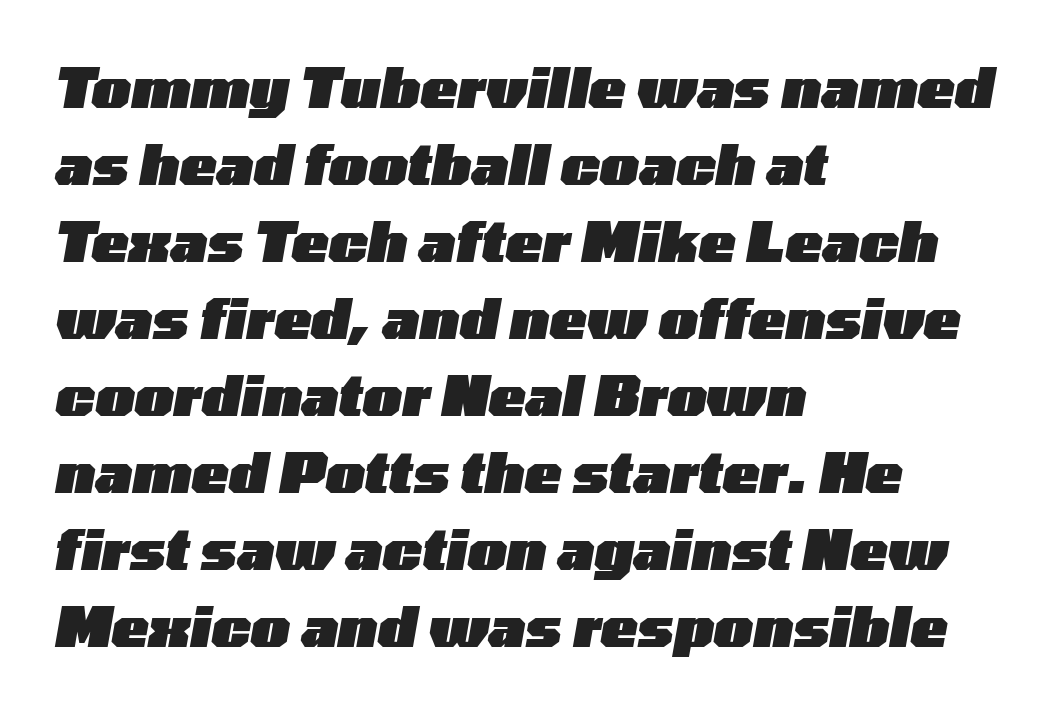
The image shows 55 px heavy, wide type, italic (leaning right); set left-aligned, normal line spacing (1.4x), normal letter spacing, not underlined; low stroke contrast and a medium x-height.
